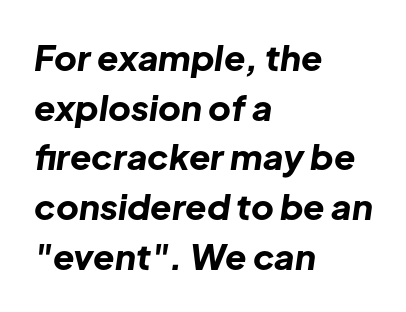
{"italic": "yes", "lean": "right", "slant_degrees": 8, "bold": "yes", "weight": "bold", "width": "normal", "stroke_contrast": "low", "x_height": "medium", "monospaced": "no", "underline": "no", "align": "left", "line_spacing": "normal", "line_spacing_ratio": 1.42, "letter_spacing": "normal", "letter_spacing_em": 0.0, "glyph_px": 35}
